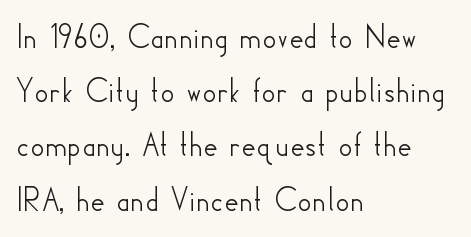
Q: Is the text italic (slanted)? A: No, it is upright.
Q: Is the typeface a serif or a sans-serif typeface? A: Sans-serif.
Q: Is the text underlined? A: No.
Q: How is the paragraph aligned? A: Left-aligned.
Q: Is the spacing between letters normal or unusually wide? A: Normal.
Q: Is the spacing between lines tight, normal or loose? A: Normal.
Q: Width (condensed, normal, or wide)? A: Normal.
Q: Stroke contrast? A: Low.
Q: x-height? A: Small.
Q: Monospaced? A: No.
